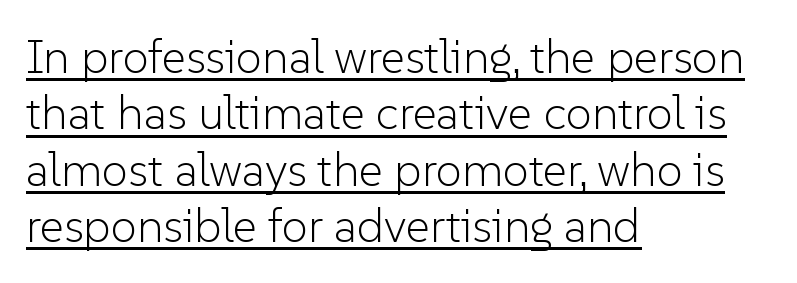
The passage shown is typeset with a sans-serif family. Designer's note — italics off, roman on. The cut favours lightness, reaching ordinary text weight at its darkest. Do the characters align in a grid? No, the font is proportional.
